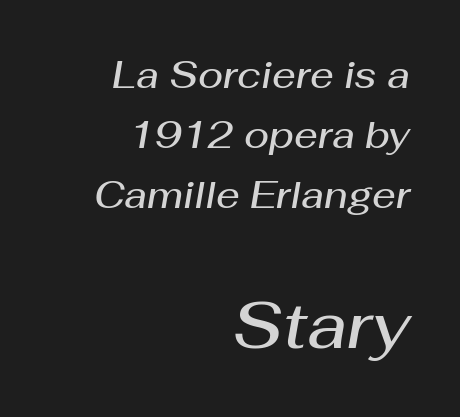
The image shows 65 px semibold type, italic (leaning right); set right-aligned, normal line spacing (1.62x), normal letter spacing, not underlined; the second (bottom) block is 1.76x larger; medium stroke contrast and a medium x-height.
